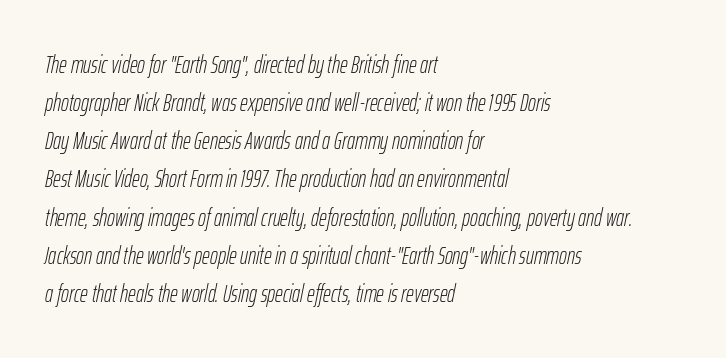
The image shows 24 px text type, italic (leaning right); set left-aligned, normal line spacing (1.59x), normal letter spacing, not underlined.
